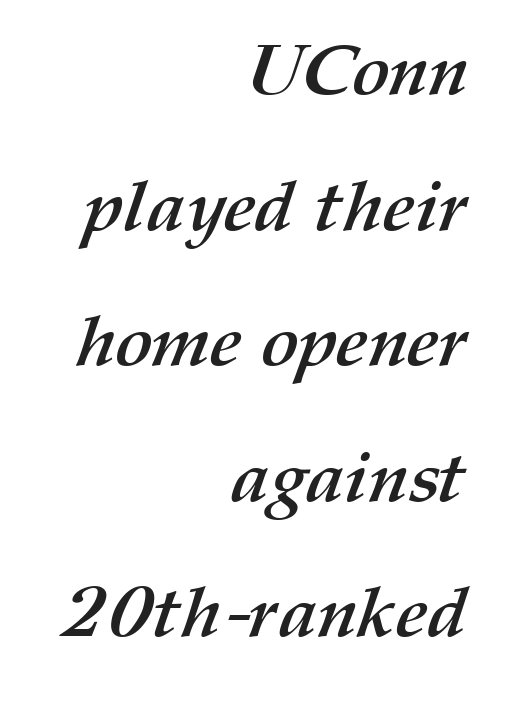
A bare baseline throughout the passage. The rendering keeps characters at their native spacing. Notice how thick the strokes are: this is what a full bold looks like. Varying glyph widths throughout — classic text-font behaviour. All the whitespace from short lines collects on the left. Each new line begins a long way beneath the previous one.
